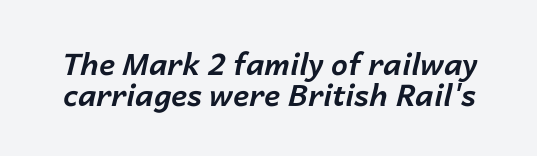
{"italic": "yes", "lean": "right", "slant_degrees": 14, "bold": "yes", "weight": "bold", "width": "normal", "stroke_contrast": "low", "x_height": "medium", "monospaced": "no", "underline": "no", "line_spacing": "tight", "line_spacing_ratio": 1.02, "letter_spacing": "normal", "letter_spacing_em": 0.0, "glyph_px": 30}
